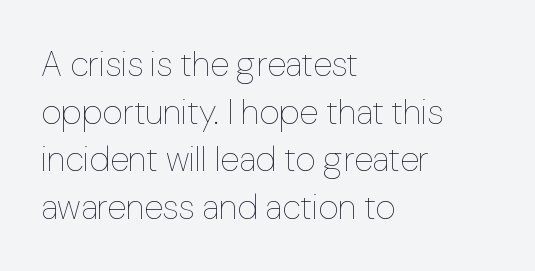
The image shows 35 px thin type, upright; set left-aligned, normal line spacing (1.36x), normal letter spacing, not underlined; low stroke contrast and a medium x-height.
